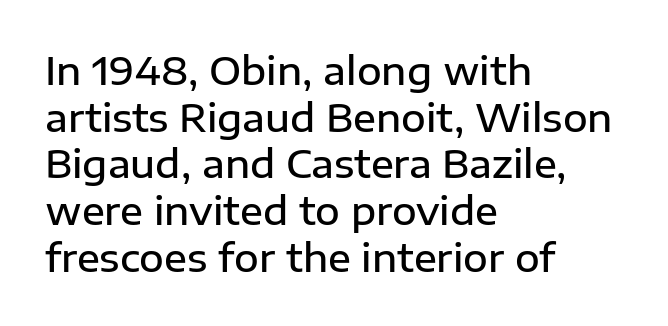
A sans-serif font was chosen for this passage. Firm but not heavy-handed strokes: this text is semibold. Anything drawn beneath the words? Only blank space. How are the letters spaced? Ordinarily, with no added tracking. Line starts are locked; line ends wander. Style check: upright.
